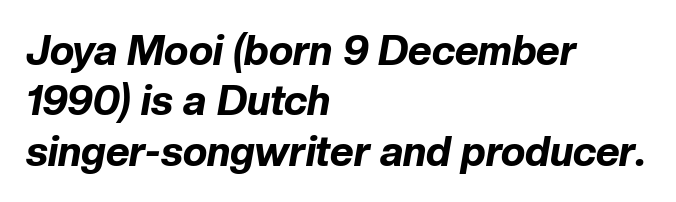
No word sits above an underline. The passage shown is typed in a proportional face where columns would drift. The typography opts for an oblique posture over an upright one. The passage shown has conventional tracking throughout. Is the type bold? Yes — the strokes are clearly thick and heavy.
